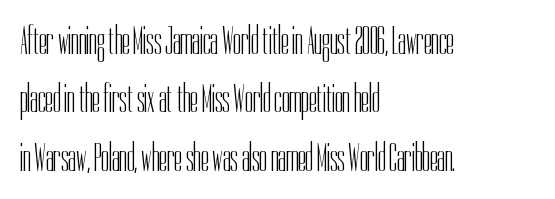
{"serif": "no", "italic": "no", "bold": "no", "weight": "light", "width": "condensed", "stroke_contrast": "low", "x_height": "medium", "monospaced": "no", "underline": "no", "align": "left", "line_spacing": "normal", "line_spacing_ratio": 1.5, "letter_spacing": "normal", "letter_spacing_em": 0.0, "glyph_px": 39}
